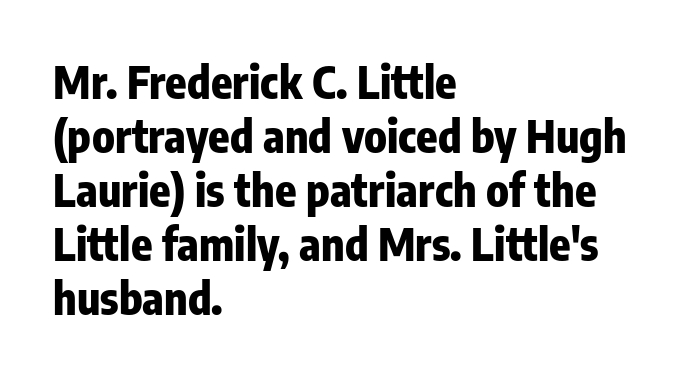
The image shows 44 px heavy, condensed sans-serif type, upright; set left-aligned, line spacing 1.23x, normal letter spacing, not underlined; low stroke contrast and a medium x-height.
